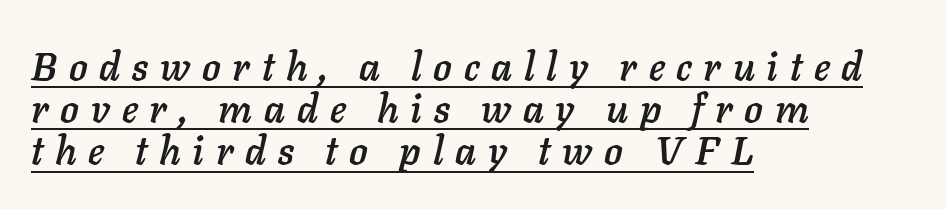
Q: Is the text italic (slanted)? A: Yes, it leans right by about 11 degrees.
Q: Is the text underlined? A: Yes.
Q: How is the paragraph aligned? A: Left-aligned.
Q: Is the spacing between letters normal or unusually wide? A: Unusually wide.
Q: Is the spacing between lines tight, normal or loose? A: Tight.
Q: Width (condensed, normal, or wide)? A: Normal.
Q: Stroke contrast? A: Low.
Q: x-height? A: Medium.
Q: Monospaced? A: No.
